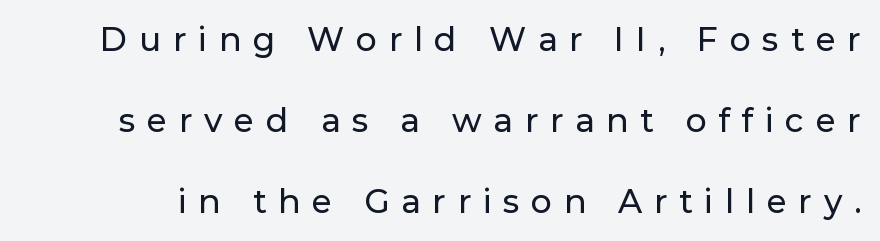
Q: Is the text italic (slanted)? A: No, it is upright.
Q: Is the typeface a serif or a sans-serif typeface? A: Sans-serif.
Q: Is the text underlined? A: No.
Q: Is the spacing between letters normal or unusually wide? A: Unusually wide.
Q: Is the spacing between lines tight, normal or loose? A: Loose.
Q: Width (condensed, normal, or wide)? A: Normal.
Q: Stroke contrast? A: Low.
Q: x-height? A: Medium.
Q: Monospaced? A: No.
